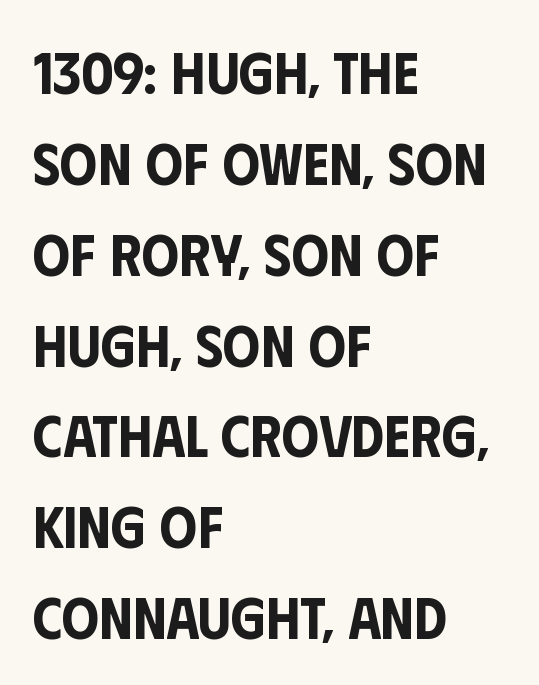
{"serif": "no", "italic": "no", "width": "condensed", "stroke_contrast": "low", "x_height": "large", "monospaced": "no", "underline": "no", "align": "left", "line_spacing": "normal", "line_spacing_ratio": 1.54, "letter_spacing": "normal", "letter_spacing_em": 0.0, "glyph_px": 59}
